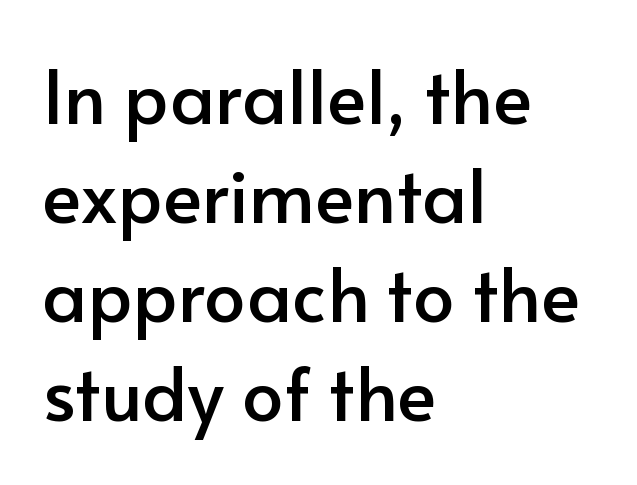
The image shows 74 px sans-serif type, upright; set left-aligned, normal line spacing (1.34x), normal letter spacing, not underlined; low stroke contrast and a small x-height.
